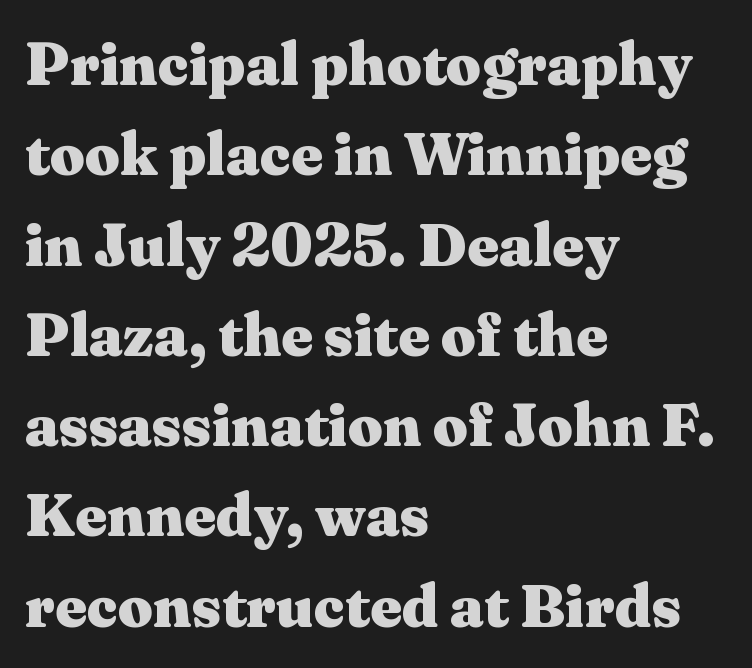
The image shows 61 px heavy, wide serif type, upright; set left-aligned, normal line spacing (1.48x), normal letter spacing, not underlined; medium stroke contrast and a medium x-height.
